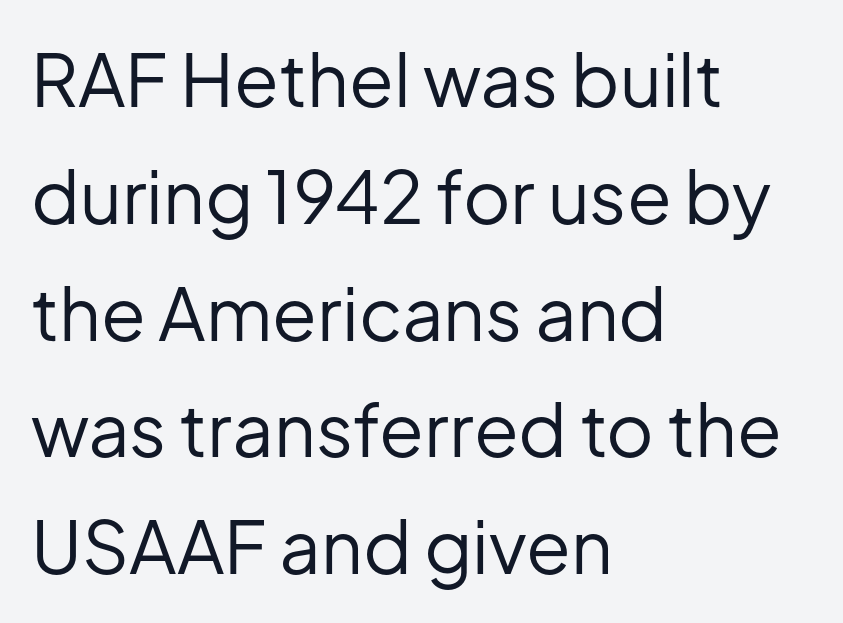
Q: Is the text bold? A: No.
Q: Is the text italic (slanted)? A: No, it is upright.
Q: Is the typeface a serif or a sans-serif typeface? A: Sans-serif.
Q: Is the text underlined? A: No.
Q: How is the paragraph aligned? A: Left-aligned.
Q: Is the spacing between letters normal or unusually wide? A: Normal.
Q: Is the spacing between lines tight, normal or loose? A: Normal.
Q: Width (condensed, normal, or wide)? A: Normal.
Q: Stroke contrast? A: Low.
Q: x-height? A: Medium.
Q: Monospaced? A: No.
